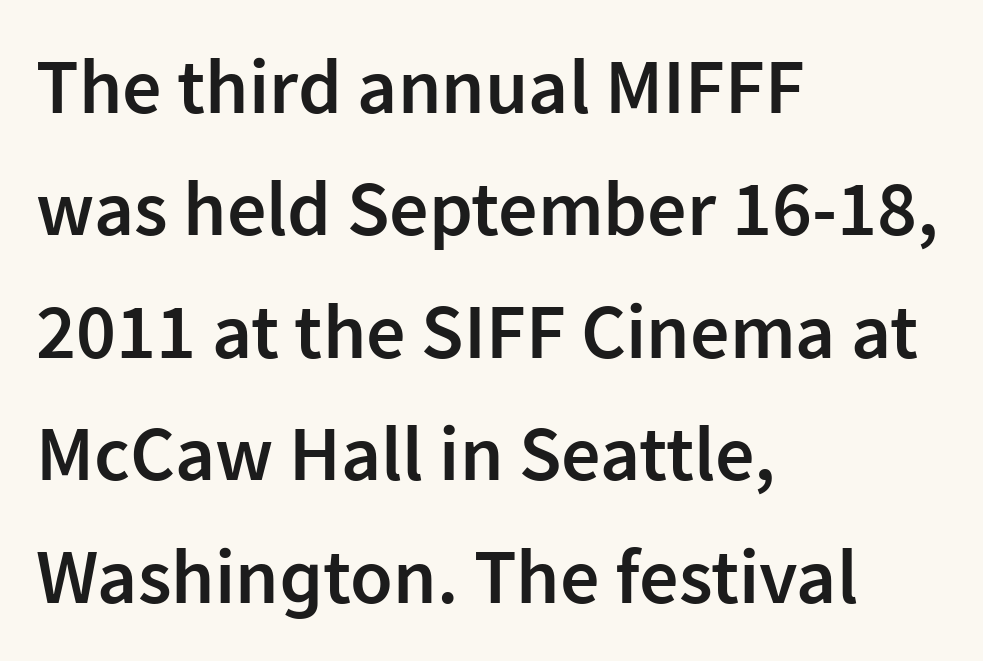
The image shows 78 px semibold sans-serif type, upright; set left-aligned, normal line spacing (1.57x), normal letter spacing, not underlined; low stroke contrast and a medium x-height.
